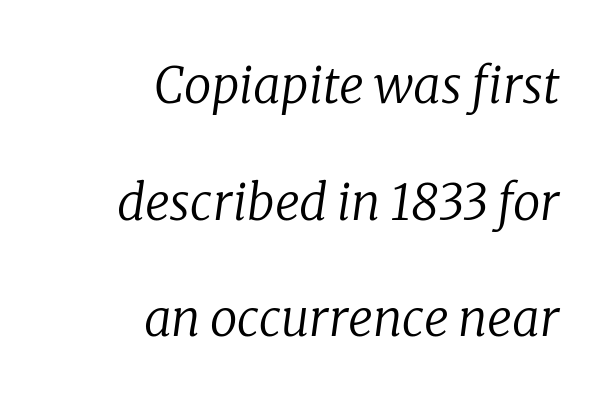
Q: Is the text bold? A: No.
Q: Is the text italic (slanted)? A: Yes, it leans right by about 8 degrees.
Q: Is the typeface a serif or a sans-serif typeface? A: Serif.
Q: Is the text underlined? A: No.
Q: How is the paragraph aligned? A: Right-aligned.
Q: Is the spacing between letters normal or unusually wide? A: Normal.
Q: Is the spacing between lines tight, normal or loose? A: Loose.
Q: Width (condensed, normal, or wide)? A: Normal.
Q: Stroke contrast? A: Low.
Q: x-height? A: Medium.
Q: Monospaced? A: No.
